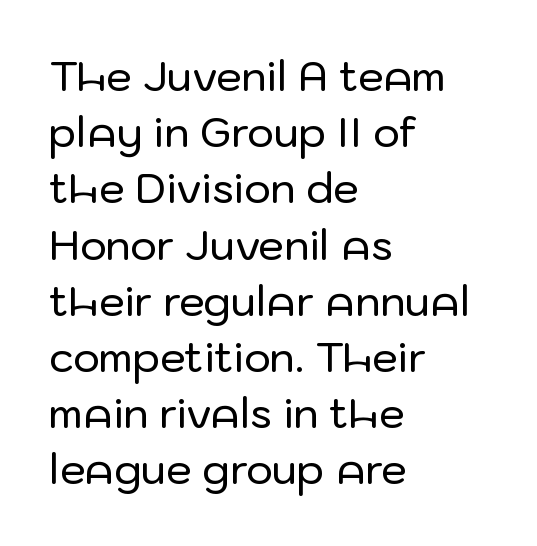
Type without underlining. Alignment: flush left. Observe the absence of serifs on each vertical stroke in this sample. Think of a printed novel: that variable character pitch is what you see here. How would I describe the line gaps? Plain and ordinary. This rendering leaves character spacing at its baseline value.
